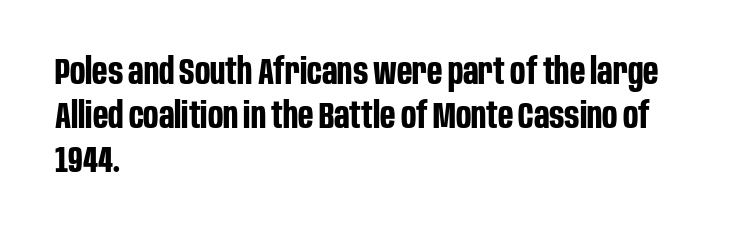
The image shows 36 px bold, condensed sans-serif type, upright; set left-aligned, line spacing 1.22x, normal letter spacing, not underlined; low stroke contrast and a large x-height.
